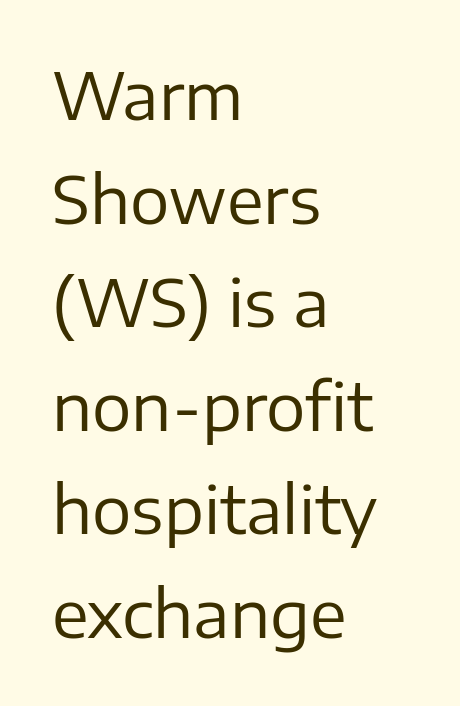
Q: Is the text bold? A: No.
Q: Is the text italic (slanted)? A: No, it is upright.
Q: Is the typeface a serif or a sans-serif typeface? A: Sans-serif.
Q: Is the text underlined? A: No.
Q: How is the paragraph aligned? A: Left-aligned.
Q: Is the spacing between letters normal or unusually wide? A: Normal.
Q: Is the spacing between lines tight, normal or loose? A: Normal.
Q: Width (condensed, normal, or wide)? A: Normal.
Q: Stroke contrast? A: Low.
Q: x-height? A: Medium.
Q: Monospaced? A: No.
